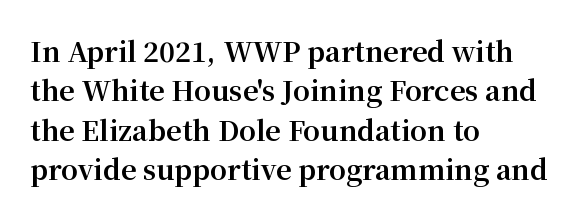
Q: Is the text bold? A: Yes.
Q: Is the text italic (slanted)? A: No, it is upright.
Q: Is the text underlined? A: No.
Q: How is the paragraph aligned? A: Left-aligned.
Q: Is the spacing between letters normal or unusually wide? A: Normal.
Q: Is the spacing between lines tight, normal or loose? A: Normal.
